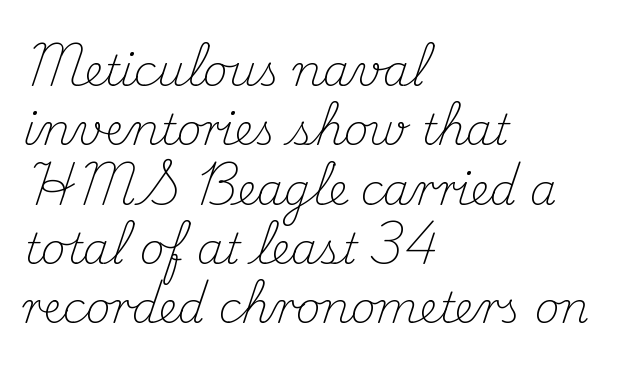
{"serif": "yes", "bold": "no", "weight": "light", "width": "normal", "stroke_contrast": "medium", "x_height": "small", "monospaced": "no", "underline": "no", "align": "left", "line_spacing": "normal", "line_spacing_ratio": 1.38, "letter_spacing": "normal", "letter_spacing_em": 0.0, "glyph_px": 43}
